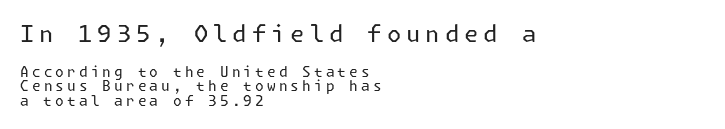
A clean baseline with only descenders dipping below it. Baseline-to-baseline distance is barely more than the letter height. Compared with a typical body face, this is equally light or lighter still. Which margin do the lines hug? The left one — the right edge is uneven.
